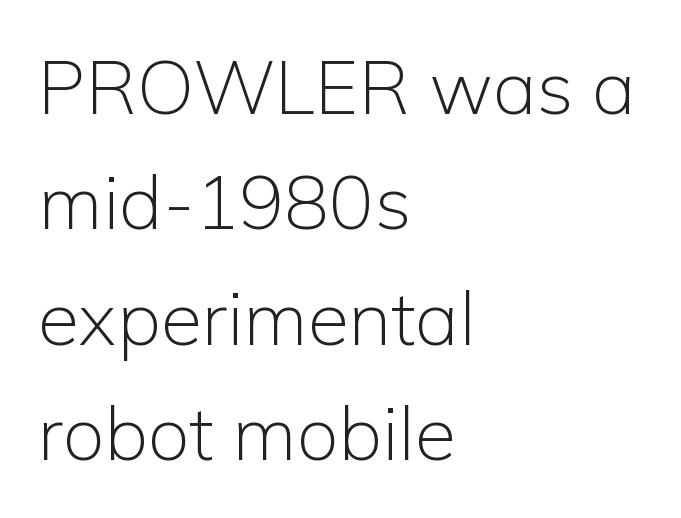
Q: Is the text bold? A: No.
Q: Is the text italic (slanted)? A: No, it is upright.
Q: Is the typeface a serif or a sans-serif typeface? A: Sans-serif.
Q: Is the text underlined? A: No.
Q: How is the paragraph aligned? A: Left-aligned.
Q: Is the spacing between letters normal or unusually wide? A: Normal.
Q: Is the spacing between lines tight, normal or loose? A: Normal.
Q: Width (condensed, normal, or wide)? A: Normal.
Q: Stroke contrast? A: Low.
Q: x-height? A: Medium.
Q: Monospaced? A: No.
